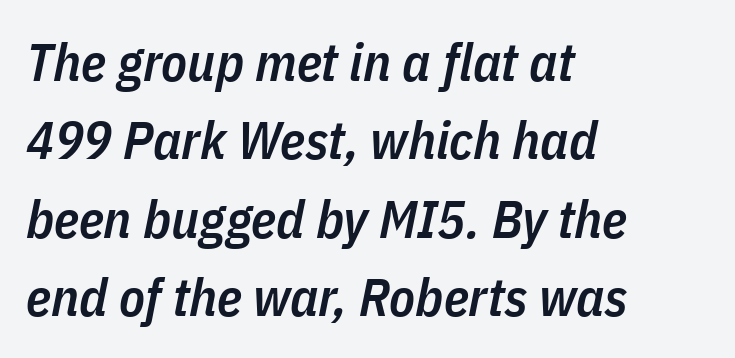
Q: Is the text bold? A: Semi-bold.
Q: Is the text italic (slanted)? A: Yes, it leans right by about 11 degrees.
Q: Is the text underlined? A: No.
Q: How is the paragraph aligned? A: Left-aligned.
Q: Is the spacing between letters normal or unusually wide? A: Normal.
Q: Is the spacing between lines tight, normal or loose? A: Normal.
Q: Width (condensed, normal, or wide)? A: Condensed.
Q: Stroke contrast? A: Low.
Q: x-height? A: Medium.
Q: Monospaced? A: No.
